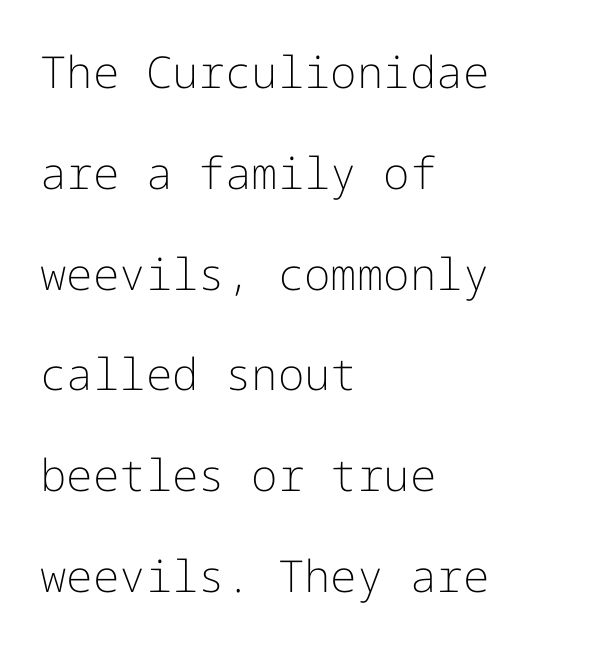
{"serif": "no", "italic": "no", "bold": "no", "weight": "light", "width": "normal", "stroke_contrast": "low", "x_height": "medium", "underline": "no", "align": "left", "line_spacing": "loose", "line_spacing_ratio": 2.29, "letter_spacing": "normal", "letter_spacing_em": 0.0, "glyph_px": 44}
